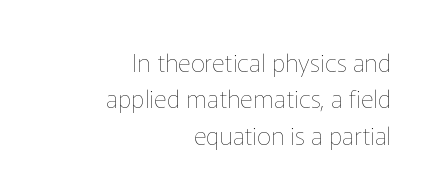
Q: Is the text bold? A: No.
Q: Is the text italic (slanted)? A: No, it is upright.
Q: Is the text underlined? A: No.
Q: How is the paragraph aligned? A: Right-aligned.
Q: Is the spacing between letters normal or unusually wide? A: Normal.
Q: Is the spacing between lines tight, normal or loose? A: Normal.
